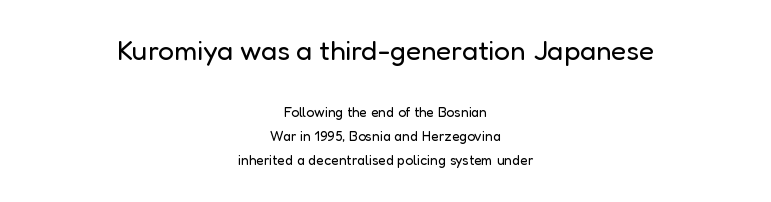
{"serif": "no", "italic": "no", "bold": "no", "weight": "regular", "width": "normal", "stroke_contrast": "low", "x_height": "medium", "monospaced": "no", "underline": "no", "align": "center", "line_spacing_ratio": 1.73, "letter_spacing": "normal", "letter_spacing_em": 0.0, "larger_block": "first", "size_ratio": 2.0, "glyph_px": 28}
